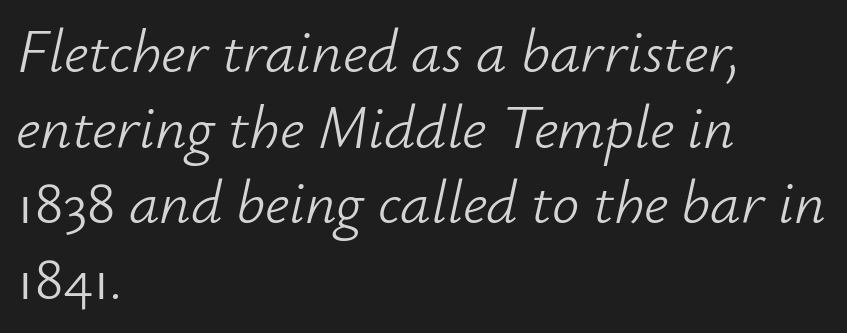
{"italic": "yes", "lean": "right", "slant_degrees": 12, "bold": "no", "weight": "light", "width": "normal", "stroke_contrast": "low", "x_height": "small", "monospaced": "no", "underline": "no", "align": "left", "line_spacing_ratio": 1.24, "letter_spacing": "normal", "letter_spacing_em": 0.0, "glyph_px": 61}
